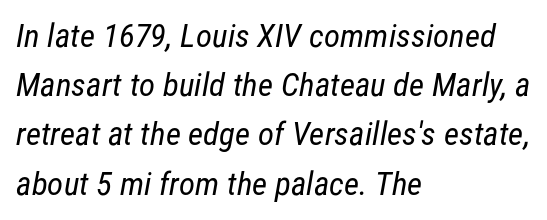
Summary of vertical rhythm: regular, with standard interline spacing. Varying glyph widths throughout — classic text-font behaviour. Nothing heavy about these letters — not bold at all. The rendering shows plain stroke endings on the letterforms — a sans-serif design. Notice how the passage keeps a crisp vertical edge on the left only.
